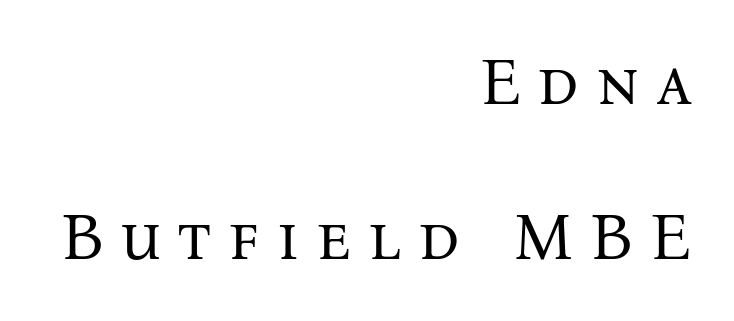
Short note: letters widely spaced. This block would shrink considerably if given ordinary leading; it's expanded now. Rendered with straight, roman letterforms. The typeface has the unassuming heft of standard copy or less. The paragraph has a hard right edge and a soft left edge. The characters display serif detailing at their extremities.
